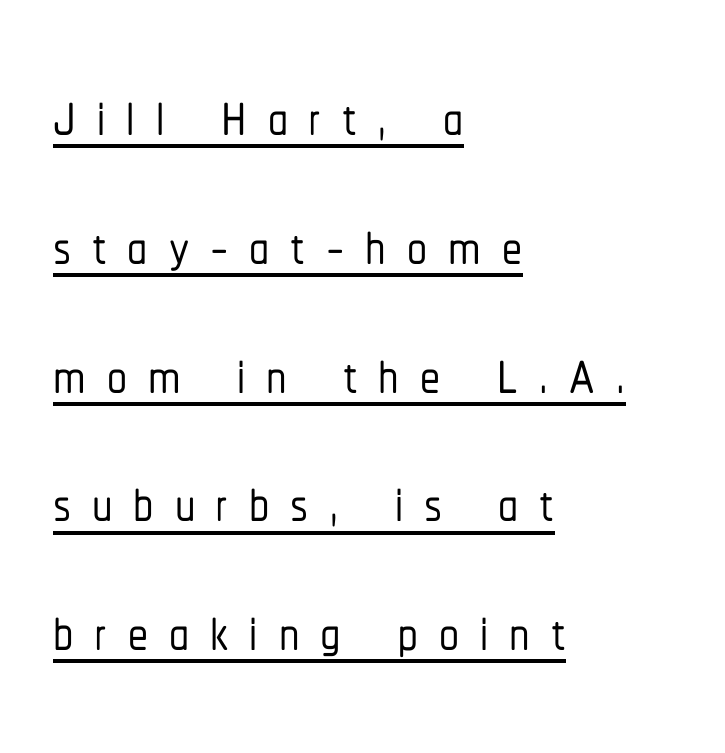
Q: Is the text italic (slanted)? A: No, it is upright.
Q: Is the typeface a serif or a sans-serif typeface? A: Sans-serif.
Q: Is the text underlined? A: Yes.
Q: How is the paragraph aligned? A: Left-aligned.
Q: Is the spacing between letters normal or unusually wide? A: Unusually wide.
Q: Is the spacing between lines tight, normal or loose? A: Normal.
Q: Width (condensed, normal, or wide)? A: Condensed.
Q: Stroke contrast? A: Low.
Q: x-height? A: Medium.
Q: Monospaced? A: No.
